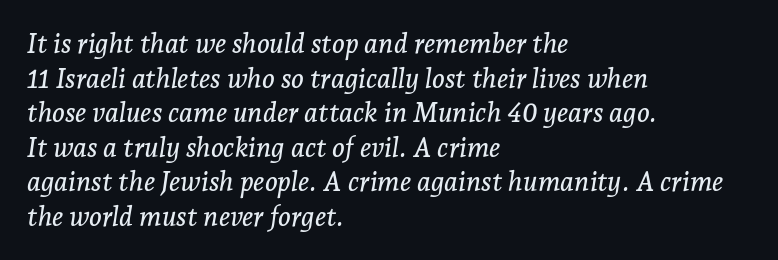
The image shows 27 px text type, italic (leaning right); set left-aligned, normal line spacing (1.28x), normal letter spacing, not underlined.
